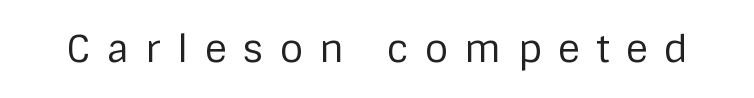
The image shows 38 px regular-weight sans-serif type, upright; set unusually wide letter spacing (+0.43 em), not underlined; low stroke contrast and a large x-height.
